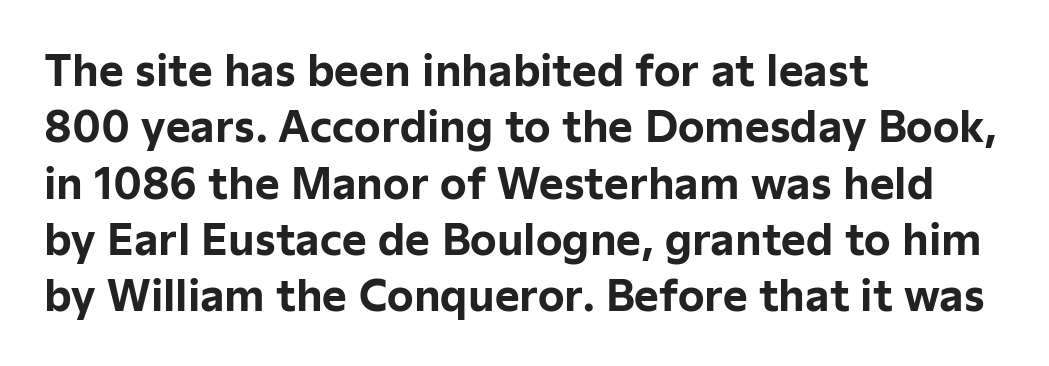
Q: Is the text bold? A: Yes.
Q: Is the text italic (slanted)? A: No, it is upright.
Q: Is the typeface a serif or a sans-serif typeface? A: Sans-serif.
Q: Is the text underlined? A: No.
Q: How is the paragraph aligned? A: Left-aligned.
Q: Is the spacing between letters normal or unusually wide? A: Normal.
Q: Is the spacing between lines tight, normal or loose? A: Normal.
Q: Width (condensed, normal, or wide)? A: Normal.
Q: Stroke contrast? A: Low.
Q: x-height? A: Medium.
Q: Monospaced? A: No.
